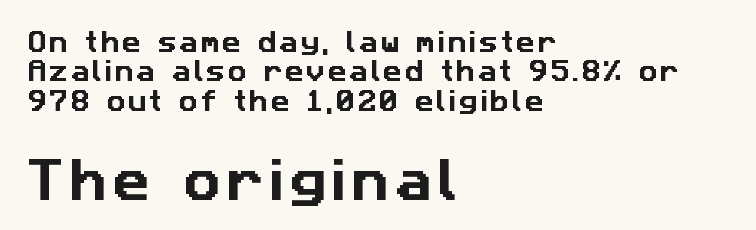
The words here are not underlined. Looks like regular typesetting: each glyph gets only the width it needs. A student would call this left alignment; a typographer would say flush left, rag right. Block two is the big one; block one sits smaller above it.
